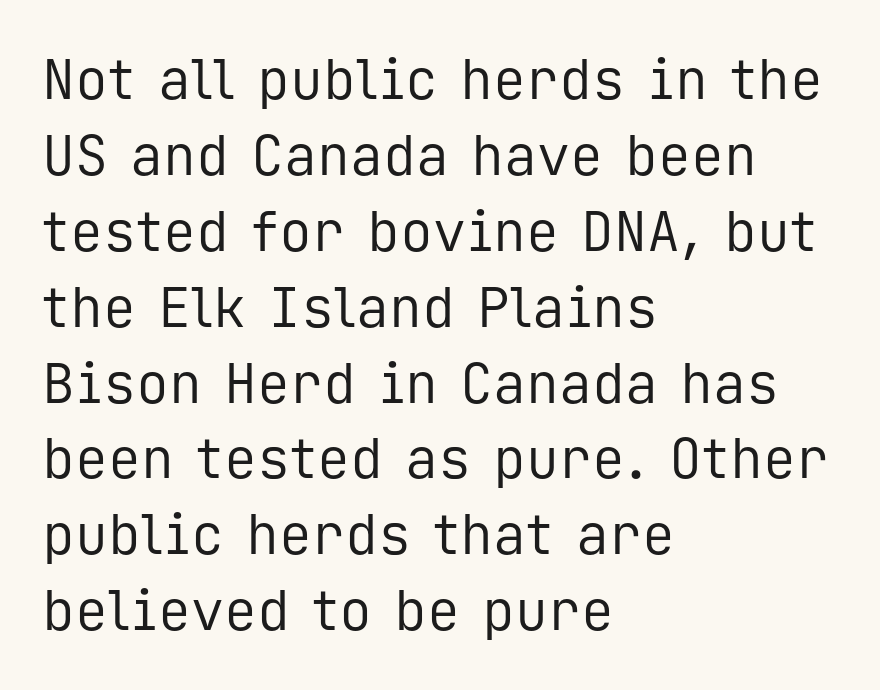
The face looks like a standard text weight, possibly lighter. No extra tracking has been applied to these lines. The letters march in equal steps, a hallmark of fixed-pitch type. The lines in this sample share a left origin and differ only in where they stop.
